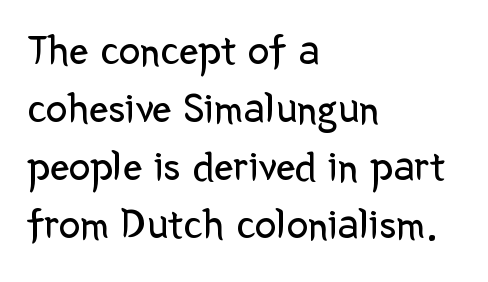
{"serif": "no", "italic": "no", "bold": "no", "weight": "regular", "width": "normal", "stroke_contrast": "low", "x_height": "medium", "monospaced": "no", "underline": "no", "align": "left", "line_spacing": "normal", "line_spacing_ratio": 1.35, "letter_spacing": "normal", "letter_spacing_em": 0.0, "glyph_px": 43}
